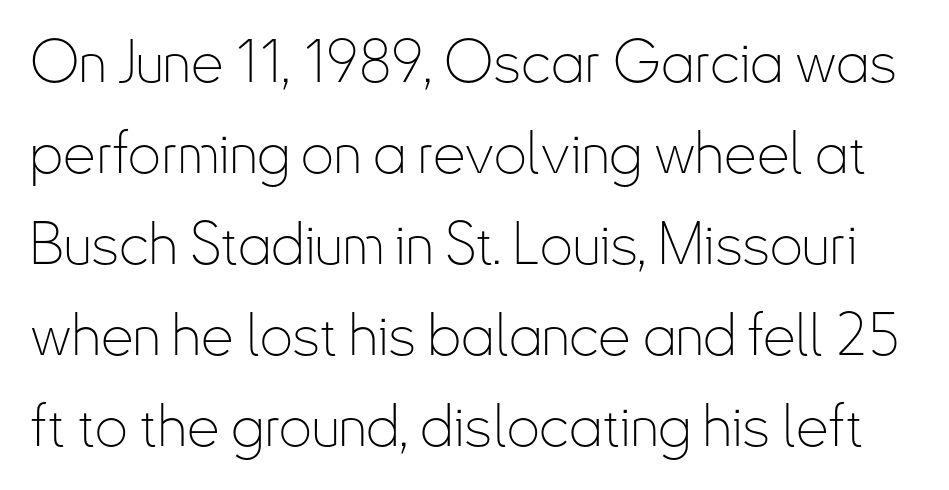
Nothing unusual about the tracking: characters are spaced as the font intends. Regarding serifs, this sample does without them. If you measured baseline to baseline, you'd find a middling distance. The passage shown is typed in a proportional face where columns would drift. Characters remain perfectly vertical along every line.
